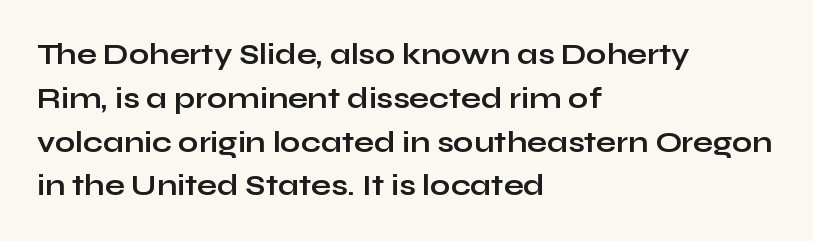
No feet cap the strokes, marking this as sans-serif type. Typographic density is high because the face is bold. Does the copy run flush right? No — it runs flush left. Each letter keeps its own natural width here, so spacing adapts to shape. The horizontal fit of the characters is conventional and even.
